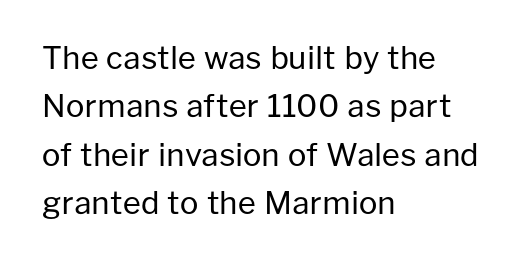
{"serif": "no", "italic": "no", "bold": "no", "weight": "regular", "width": "normal", "stroke_contrast": "low", "x_height": "medium", "monospaced": "no", "underline": "no", "align": "left", "line_spacing": "normal", "line_spacing_ratio": 1.56, "letter_spacing": "normal", "letter_spacing_em": 0.0, "glyph_px": 31}
